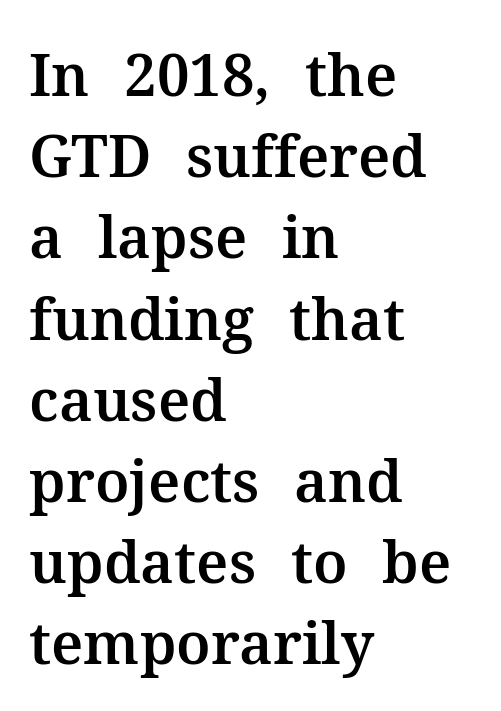
{"serif": "yes", "italic": "no", "width": "normal", "stroke_contrast": "medium", "x_height": "medium", "monospaced": "no", "underline": "no", "align": "left", "line_spacing": "normal", "line_spacing_ratio": 1.4, "letter_spacing": "normal", "letter_spacing_em": 0.0, "glyph_px": 58}
